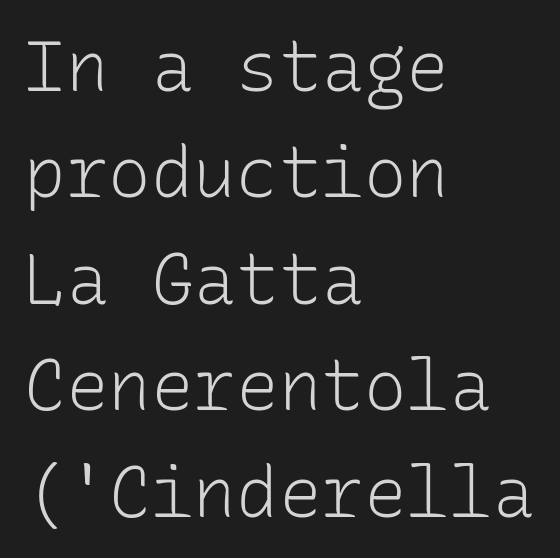
{"serif": "no", "italic": "no", "bold": "no", "weight": "light", "width": "normal", "stroke_contrast": "low", "x_height": "medium", "monospaced": "yes", "underline": "no", "align": "left", "line_spacing": "normal", "line_spacing_ratio": 1.5, "letter_spacing": "normal", "letter_spacing_em": 0.0, "glyph_px": 71}
